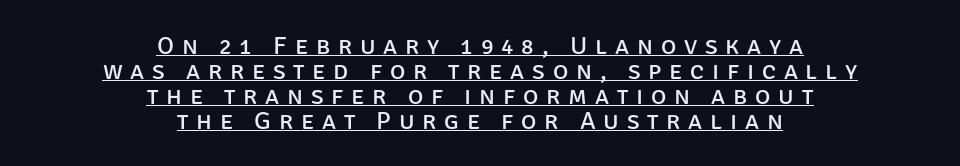
Q: Is the text bold? A: No.
Q: Is the text italic (slanted)? A: No, it is upright.
Q: Is the text underlined? A: Yes.
Q: How is the paragraph aligned? A: Centered.
Q: Is the spacing between letters normal or unusually wide? A: Unusually wide.
Q: Is the spacing between lines tight, normal or loose? A: Tight.
